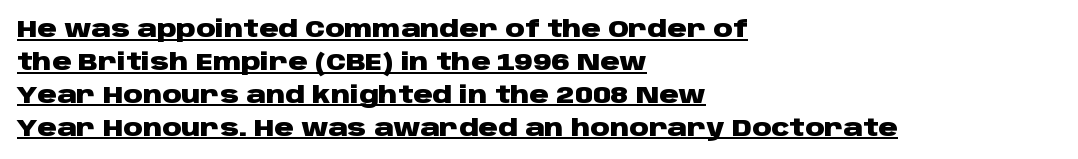
Each line starts at the same left margin while the right side varies. Designer's note — italics off, roman on. A normal amount of white space separates one row of letters from the next. Caption: standard tracking, unaltered. Set as a true bold cut, around the 700 mark. Compared with undecorated copy, this sample adds a rule below the words.
